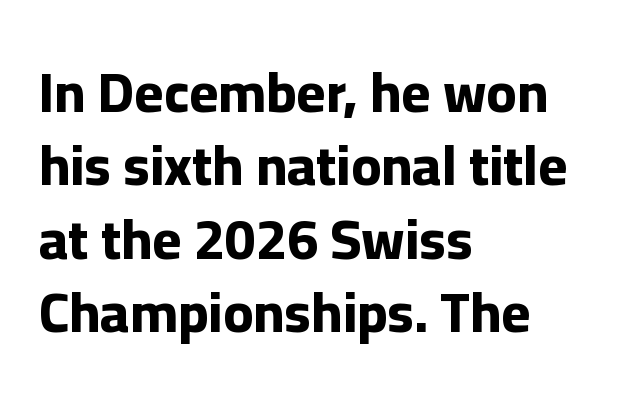
Q: Is the text bold? A: Yes.
Q: Is the text italic (slanted)? A: No, it is upright.
Q: Is the typeface a serif or a sans-serif typeface? A: Sans-serif.
Q: Is the text underlined? A: No.
Q: How is the paragraph aligned? A: Left-aligned.
Q: Is the spacing between letters normal or unusually wide? A: Normal.
Q: Is the spacing between lines tight, normal or loose? A: Normal.
Q: Width (condensed, normal, or wide)? A: Normal.
Q: Stroke contrast? A: Low.
Q: x-height? A: Medium.
Q: Monospaced? A: No.
